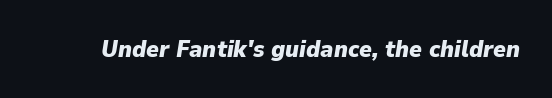
The image shows 24 px bold type, italic (leaning right); set normal letter spacing, not underlined.
